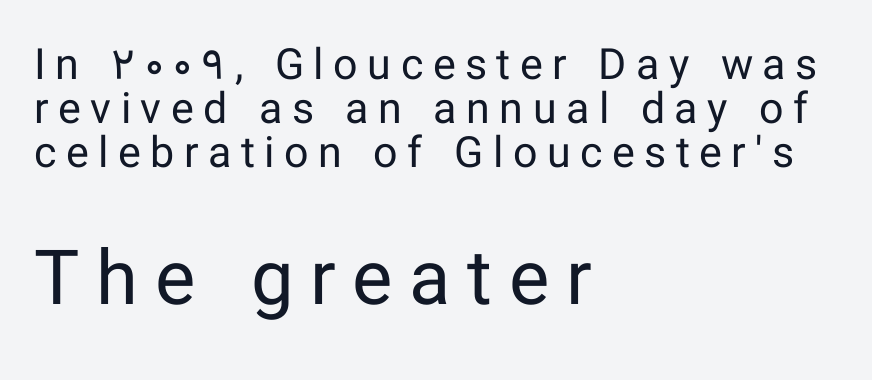
Anything drawn beneath the words? Only blank space. Proportional: the letters do not fall into vertical columns. The letterforms stand isolated, each surrounded by extra space. The letters stand straight up with perfectly vertical stems.
